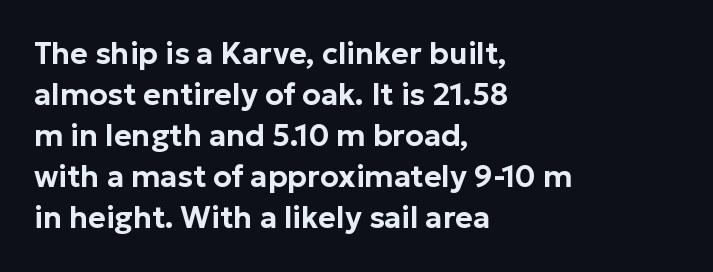
Glance below the letters and you will spot only blank space. The letterforms sit shoulder to shoulder at normal distance. Short and long lines alike share a common starting point at left. The glyphs in this specimen are sans serif.
